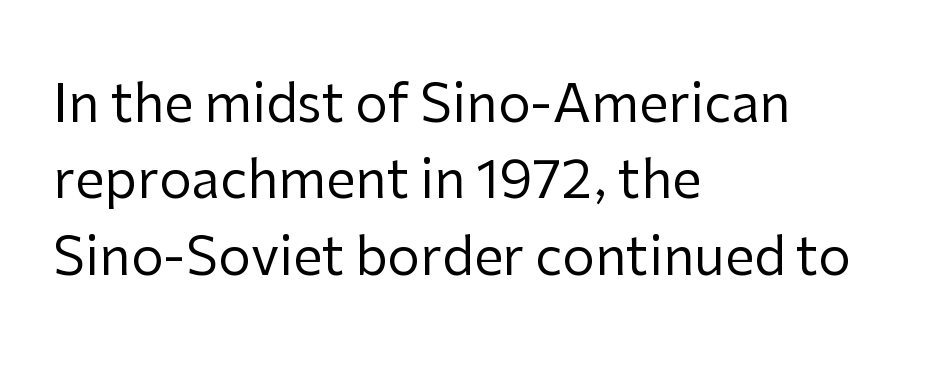
The lettering stays uniformly vertical, giving the passage a roman look. Stroke terminals: plain, sans-serif. Horizontal alignment here is leftward, the default for most running prose. Each word holds together tightly as a unit, with standard inter-letter gaps.
